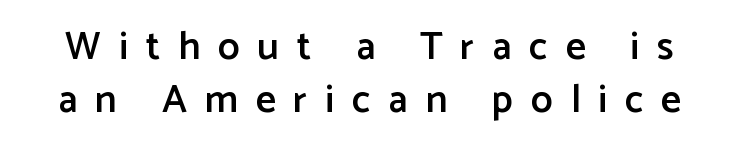
{"serif": "no", "italic": "no", "bold": "semi", "weight": "semibold", "width": "normal", "stroke_contrast": "low", "x_height": "medium", "monospaced": "no", "underline": "no", "line_spacing": "normal", "line_spacing_ratio": 1.35, "letter_spacing": "wide", "letter_spacing_em": 0.46, "glyph_px": 39}
